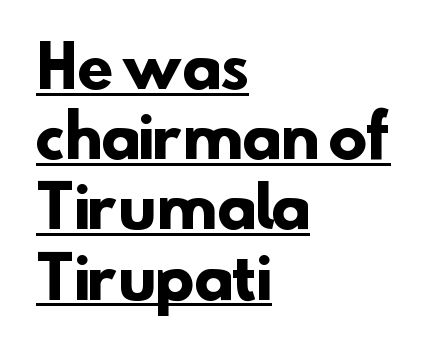
{"serif": "no", "bold": "yes", "weight": "heavy", "width": "normal", "stroke_contrast": "low", "x_height": "small", "monospaced": "no", "underline": "yes", "align": "left", "line_spacing_ratio": 1.21, "letter_spacing": "normal", "letter_spacing_em": 0.0, "glyph_px": 58}
